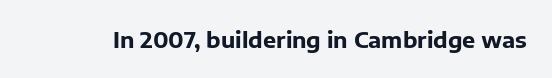
The image shows 22 px bold type, upright; set normal letter spacing, not underlined.
